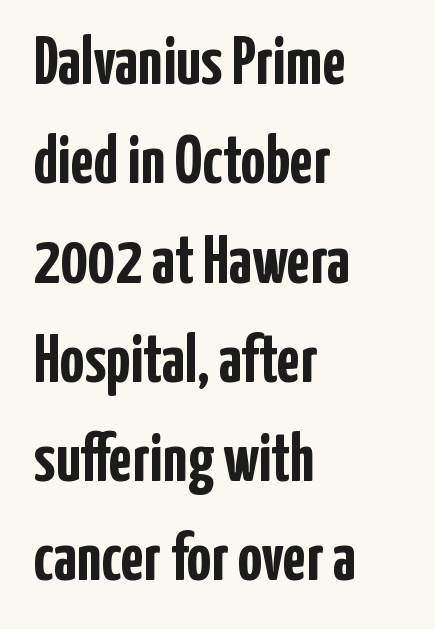
Q: Is the text bold? A: Yes.
Q: Is the text italic (slanted)? A: No, it is upright.
Q: Is the typeface a serif or a sans-serif typeface? A: Sans-serif.
Q: Is the text underlined? A: No.
Q: How is the paragraph aligned? A: Left-aligned.
Q: Is the spacing between letters normal or unusually wide? A: Normal.
Q: Is the spacing between lines tight, normal or loose? A: Normal.
Q: Width (condensed, normal, or wide)? A: Condensed.
Q: Stroke contrast? A: Low.
Q: x-height? A: Medium.
Q: Monospaced? A: No.
